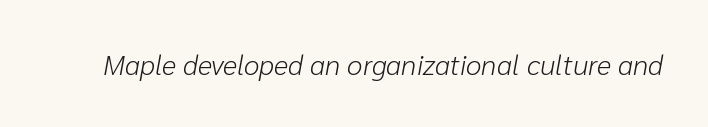
This sample has the flowing, uneven cadence of proportional lettering. The typography opts for an oblique posture over an upright one. Bare-footed words on every line. The strokes are not fattened; the text isn't bold.
